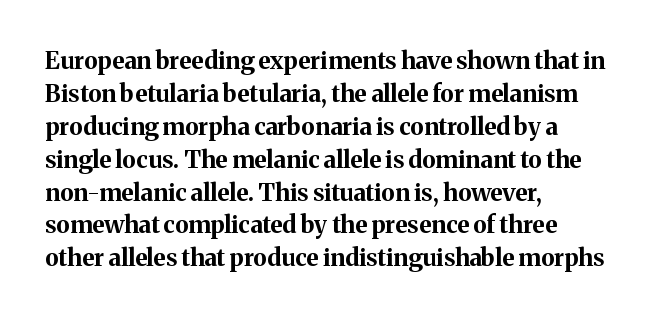
Q: Is the text bold? A: Yes.
Q: Is the text italic (slanted)? A: No, it is upright.
Q: Is the text underlined? A: No.
Q: How is the paragraph aligned? A: Left-aligned.
Q: Is the spacing between letters normal or unusually wide? A: Normal.
Q: Is the spacing between lines tight, normal or loose? A: Normal.
